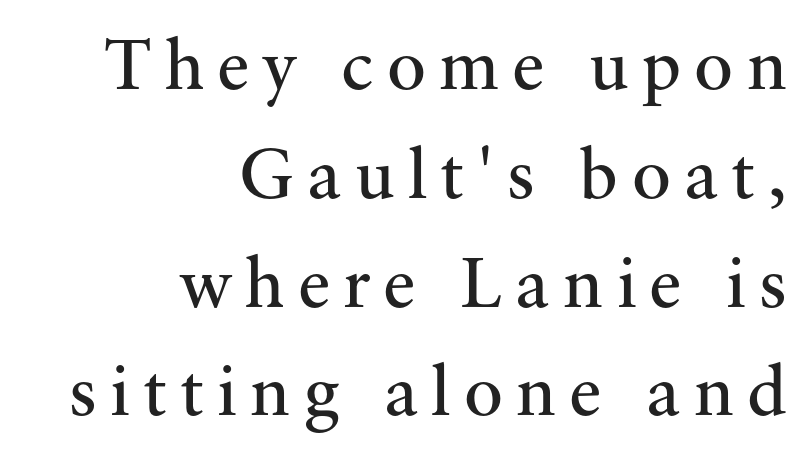
The image shows 73 px regular-weight serif type, upright; set right-aligned, normal line spacing (1.49x), not underlined; medium stroke contrast and a small x-height.
